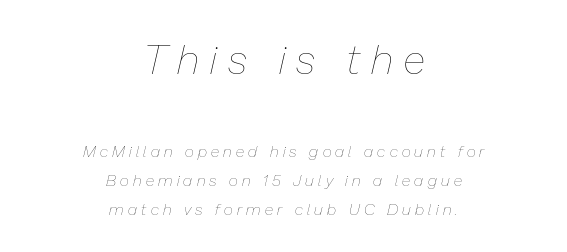
{"italic": "yes", "lean": "right", "slant_degrees": 13, "bold": "no", "weight": "thin", "width": "normal", "stroke_contrast": "low", "x_height": "medium", "monospaced": "no", "underline": "no", "align": "center", "line_spacing_ratio": 1.83, "letter_spacing": "wide", "letter_spacing_em": 0.27, "larger_block": "first", "size_ratio": 2.56, "glyph_px": 41}
